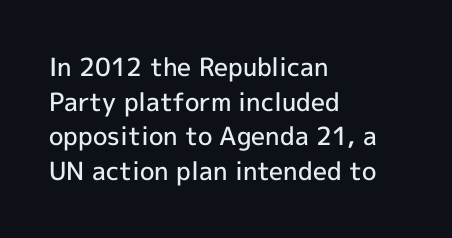
Q: Is the text bold? A: Semi-bold.
Q: Is the text italic (slanted)? A: No, it is upright.
Q: Is the text underlined? A: No.
Q: How is the paragraph aligned? A: Left-aligned.
Q: Is the spacing between letters normal or unusually wide? A: Normal.
Q: Is the spacing between lines tight, normal or loose? A: Normal.
